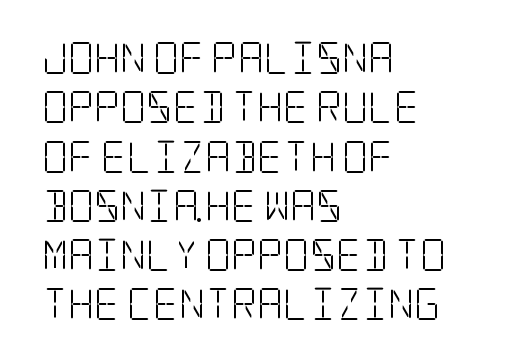
The image shows 32 px light, condensed serif type, upright; set left-aligned, normal line spacing (1.54x), normal letter spacing, not underlined; low stroke contrast and a large x-height.
